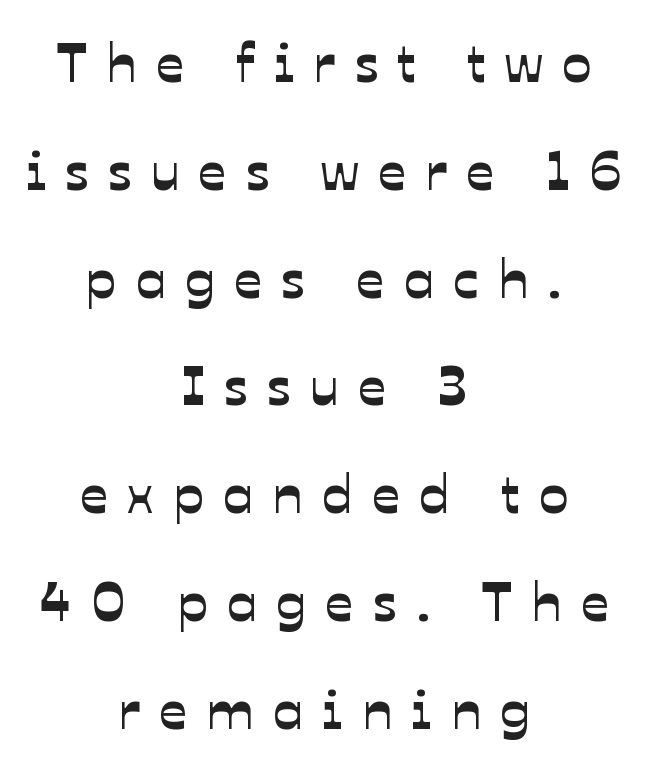
The image shows 55 px sans-serif type; set centered, loose line spacing (1.96x), unusually wide letter spacing (+0.35 em), not underlined; low stroke contrast and a medium x-height.
